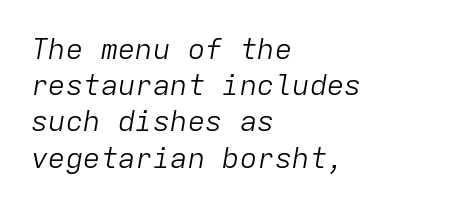
The passage shown stacks its lines at a standard gap. The space beneath each line is pristine and unruled. Students, note that the glyphs here touch the page at normal intervals. The text block is weighted toward the left margin, trailing off unevenly rightward. This sample has the even, mechanical cadence of fixed-width lettering. On a weight scale, this lands at 450 or below.
